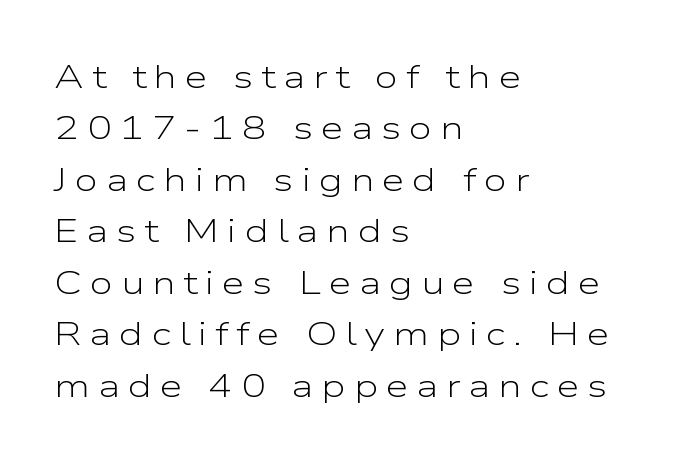
These lines were composed using upright roman letters. Horizontally, the lines are justified to the leading edge only. Vertically, the passage feels balanced, rows spaced as you'd expect. These lines are rendered in a variable-pitch font. Counters stay open thanks to moderate or lighter strokes. Characters follow at a spacing far wider than the type designer built in.
